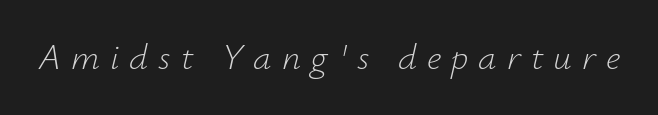
There is plenty of visible air inserted between adjacent glyphs. Here the designer chose a conventional face with non-uniform glyph widths. This is oblique type, the kind used for emphasis or titles. The specimen omits any rule beneath the text block's lines. Bold? No — there's no thickening of the strokes.
